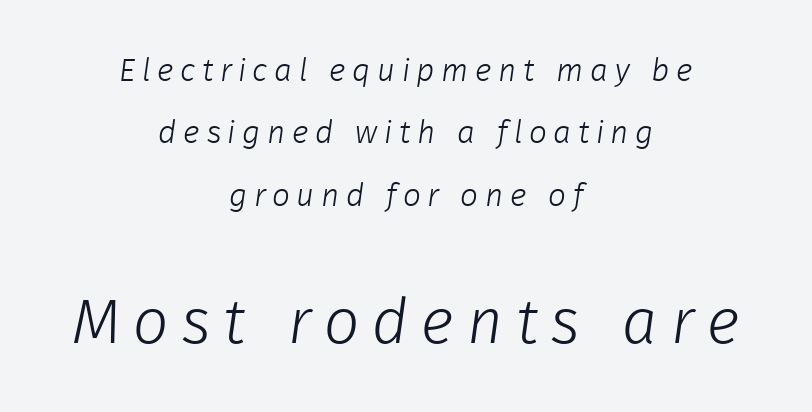
{"serif": "no", "bold": "no", "weight": "light", "width": "normal", "stroke_contrast": "low", "x_height": "medium", "monospaced": "no", "underline": "no", "align": "center", "line_spacing": "loose", "line_spacing_ratio": 1.95, "letter_spacing": "wide", "letter_spacing_em": 0.2, "larger_block": "second", "size_ratio": 1.97, "glyph_px": 63}
